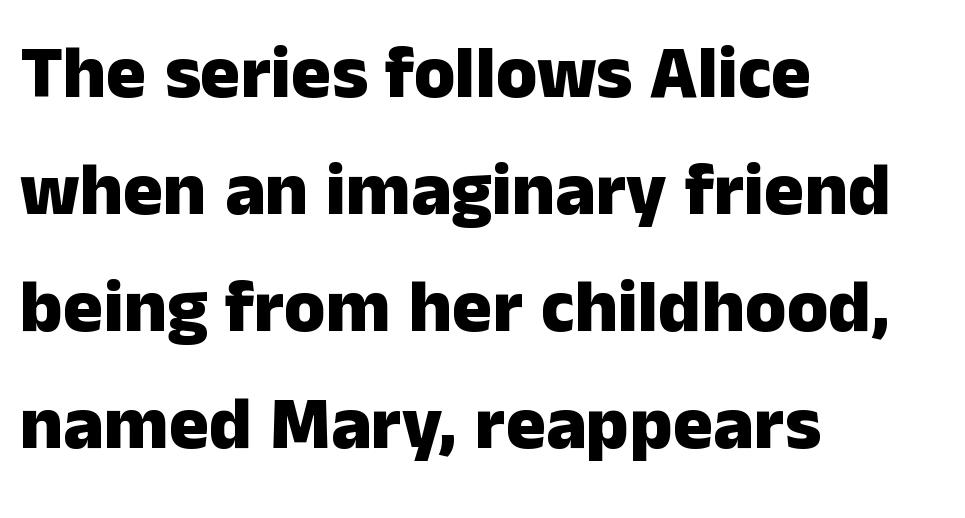
The image shows 75 px heavy sans-serif type, upright; set left-aligned, normal line spacing (1.56x), normal letter spacing, not underlined; low stroke contrast and a medium x-height.
